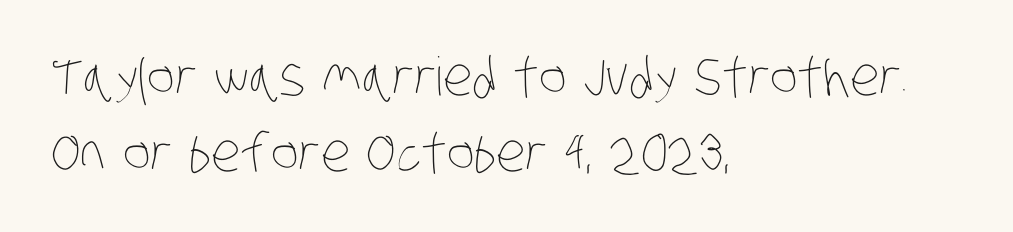
This rendering features lettering with no underline. Students, observe: this is what conventionally led text looks like. Spacing between characters is what you'd get straight out of the box. The lines in this sample share a left origin and differ only in where they stop. Stems and bowls with no extra thickness — not bold. The passage shown is typed in a proportional face where columns would drift.
